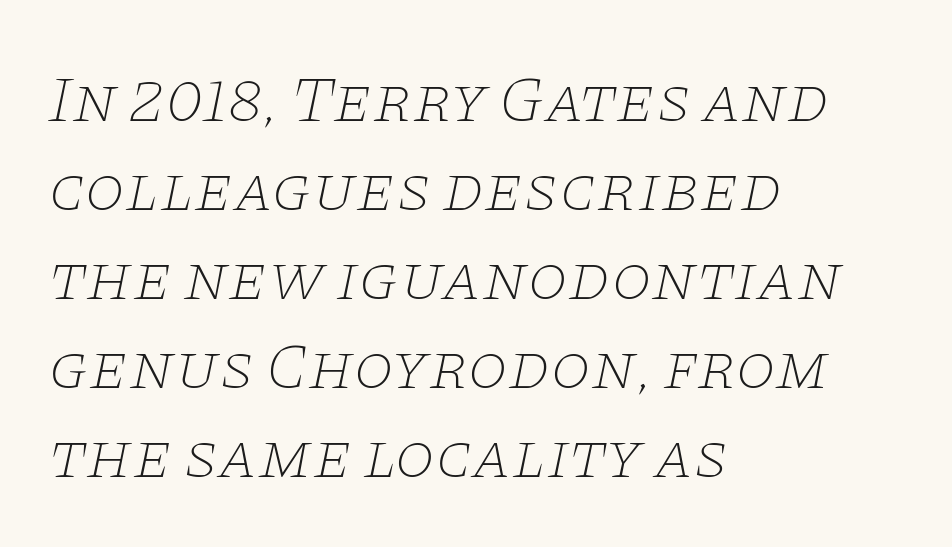
{"serif": "yes", "italic": "yes", "lean": "right", "slant_degrees": 11, "bold": "no", "weight": "thin", "width": "wide", "stroke_contrast": "low", "x_height": "large", "monospaced": "no", "underline": "no", "align": "left", "line_spacing": "normal", "line_spacing_ratio": 1.37, "letter_spacing": "normal", "letter_spacing_em": 0.0, "glyph_px": 65}
